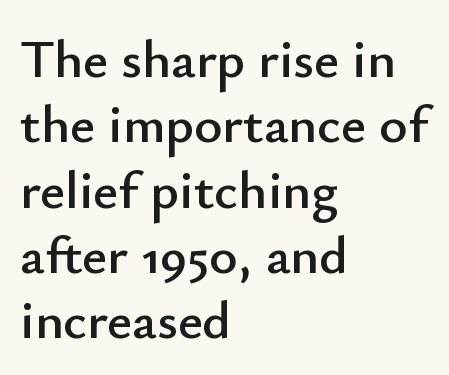
The image shows 54 px sans-serif type, upright; set left-aligned, line spacing 1.21x, normal letter spacing, not underlined; low stroke contrast and a small x-height.
